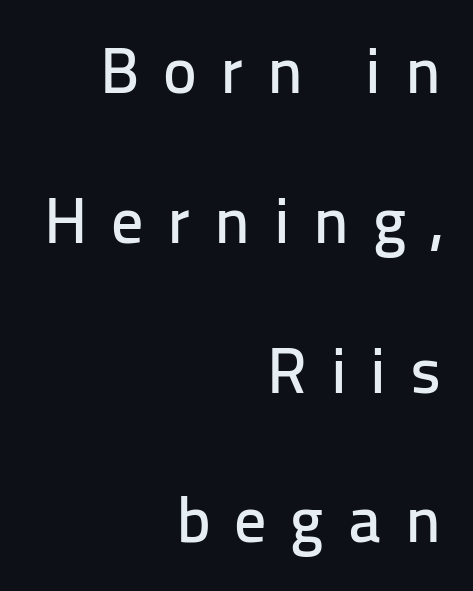
This sample uses an upright cut, with every glyph sitting square on the baseline. This sample uses a sans-serif face. The typesetter chose a ragged-left arrangement here. Unmarked baselines from the first word to the last.
